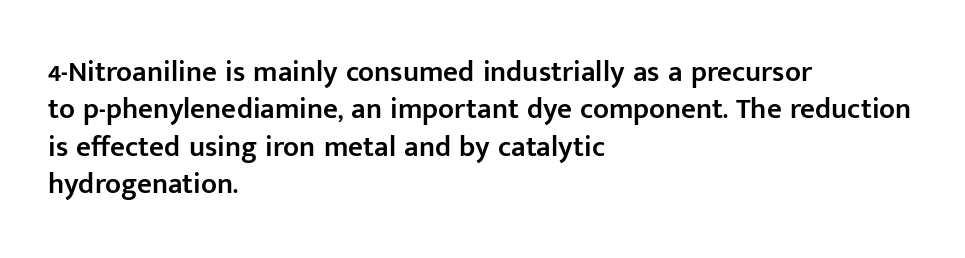
Q: Is the text bold? A: Semi-bold.
Q: Is the text italic (slanted)? A: No, it is upright.
Q: Is the typeface a serif or a sans-serif typeface? A: Sans-serif.
Q: Is the text underlined? A: No.
Q: How is the paragraph aligned? A: Left-aligned.
Q: Is the spacing between letters normal or unusually wide? A: Normal.
Q: Is the spacing between lines tight, normal or loose? A: Normal.
Q: Width (condensed, normal, or wide)? A: Normal.
Q: Stroke contrast? A: Low.
Q: x-height? A: Medium.
Q: Monospaced? A: No.
